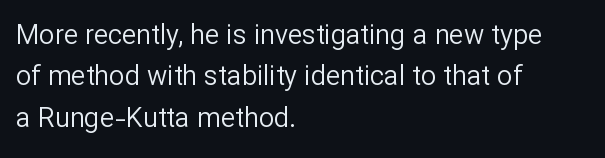
Q: Is the text bold? A: No.
Q: Is the text italic (slanted)? A: No, it is upright.
Q: Is the text underlined? A: No.
Q: How is the paragraph aligned? A: Left-aligned.
Q: Is the spacing between letters normal or unusually wide? A: Normal.
Q: Is the spacing between lines tight, normal or loose? A: Normal.
